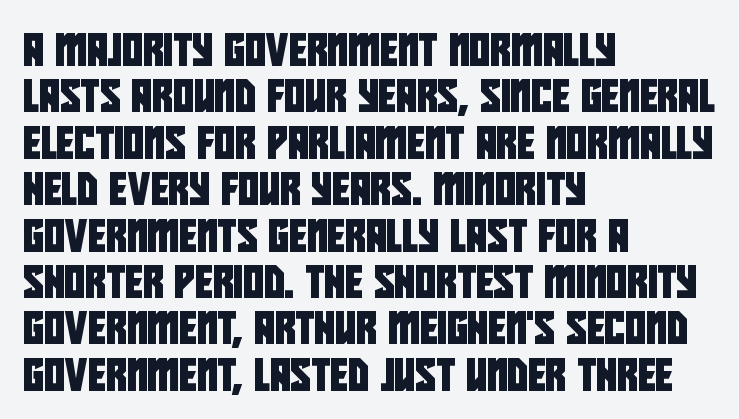
Letterform terminals end flat and unadorned throughout the passage. The line-height multiplier appears to be the usual default. Each word holds together tightly as a unit, with standard inter-letter gaps. Each row of text sits above clean, open space.
